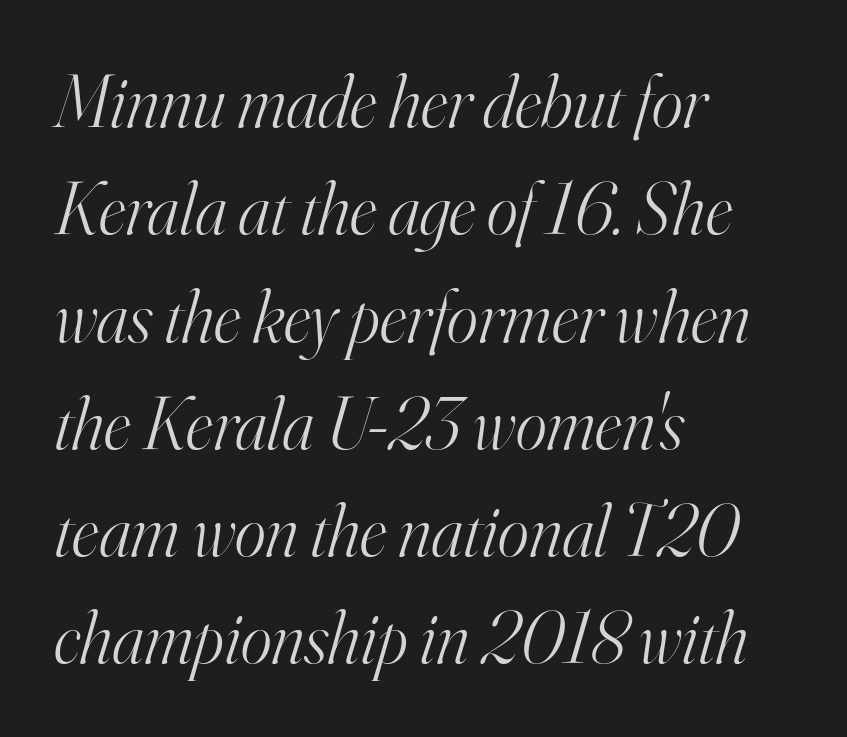
The image shows 74 px light serif type, italic (leaning right); set left-aligned, normal line spacing (1.45x), normal letter spacing, not underlined; high stroke contrast and a small x-height.
